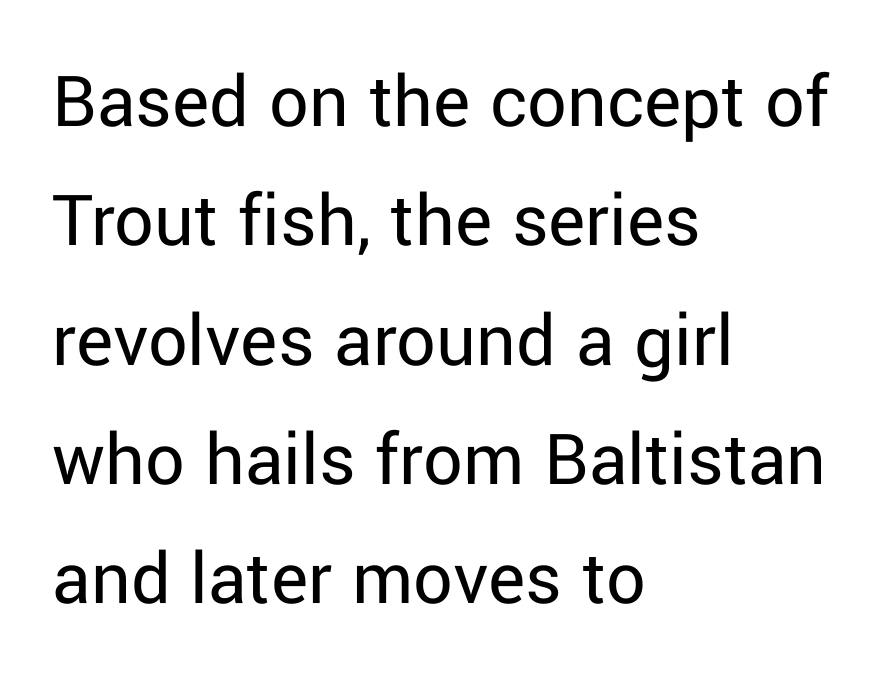
{"serif": "no", "italic": "no", "bold": "no", "weight": "regular", "width": "normal", "stroke_contrast": "low", "x_height": "medium", "monospaced": "no", "underline": "no", "align": "left", "line_spacing": "normal", "line_spacing_ratio": 1.53, "letter_spacing": "normal", "letter_spacing_em": 0.0, "glyph_px": 78}
